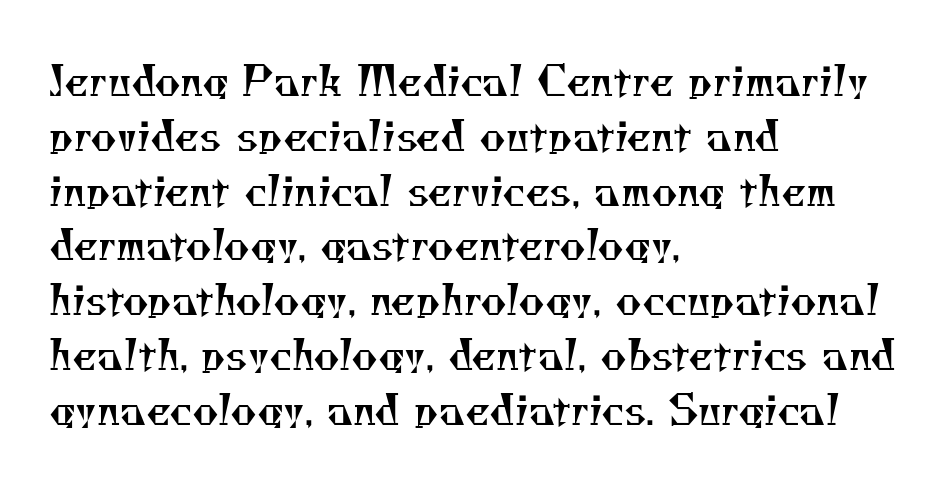
Weight: not bold — regular or lighter. The text was rendered using a seriffed face with decorative stroke endings. Glance below the letters and you will spot only blank space. Note the varied advance widths — an 'i' is clearly narrower than an 'm'. The rendering keeps characters at their native spacing. Short and long lines alike share a common starting point at left.
